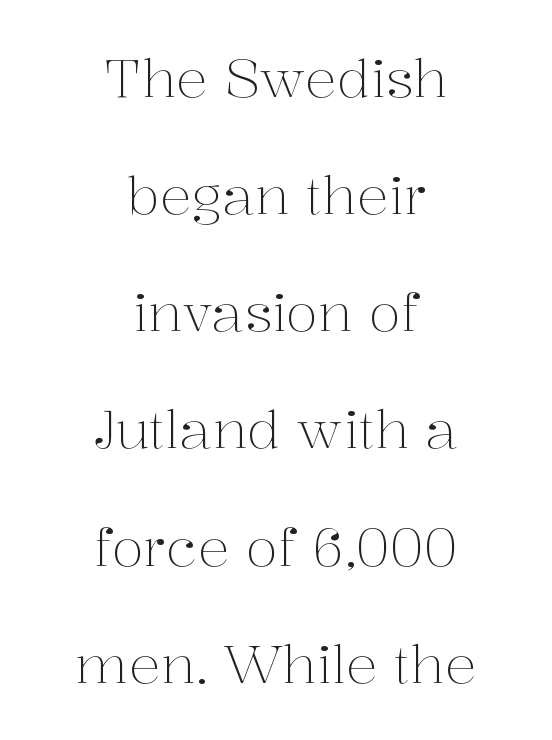
{"serif": "yes", "italic": "no", "bold": "no", "weight": "light", "width": "normal", "stroke_contrast": "medium", "x_height": "medium", "monospaced": "no", "underline": "no", "align": "center", "line_spacing": "loose", "line_spacing_ratio": 2.21, "letter_spacing": "normal", "letter_spacing_em": 0.0, "glyph_px": 53}
